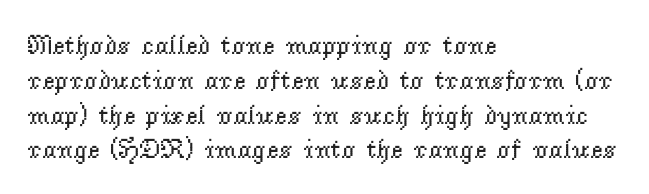
{"italic": "no", "bold": "no", "underline": "no", "align": "left", "line_spacing": "normal", "line_spacing_ratio": 1.29, "letter_spacing": "normal", "letter_spacing_em": 0.0, "glyph_px": 27}
